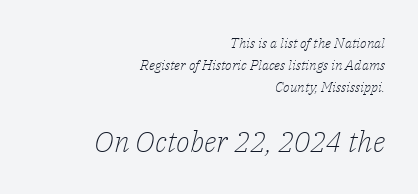
The image shows 29 px light serif type, italic (leaning right); set right-aligned, normal line spacing (1.57x), normal letter spacing, not underlined; the second (bottom) block is 2.07x larger; low stroke contrast and a medium x-height.
